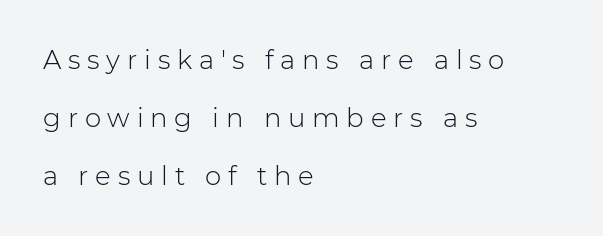
{"italic": "no", "bold": "no", "underline": "no", "align": "left", "line_spacing": "loose", "line_spacing_ratio": 2.24, "letter_spacing": "wide", "letter_spacing_em": 0.26, "glyph_px": 26}
